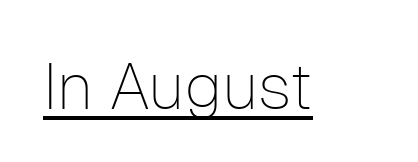
A light-to-regular cut is what we see here. The passage shown is typed in a proportional face where columns would drift. The letters stand upright; this is a roman face. The sample's only ornament is a line tracing under the words. This rendering leaves character spacing at its baseline value. Letterform terminals end flat and unadorned throughout the passage.
